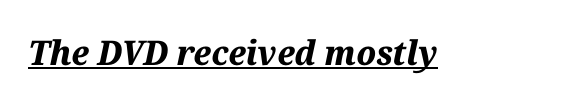
{"italic": "yes", "lean": "right", "slant_degrees": 12, "bold": "yes", "weight": "bold", "width": "normal", "stroke_contrast": "medium", "x_height": "medium", "monospaced": "no", "underline": "yes", "letter_spacing": "normal", "letter_spacing_em": 0.0, "glyph_px": 34}
